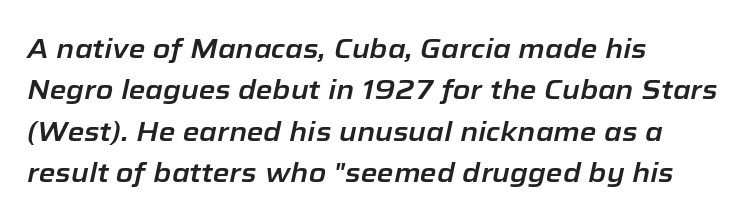
Any mark beneath the type? The region is blank. Nobody touched the tracking dial on this one. Horizontally, the lines are justified to the leading edge only. Style check: oblique. A typesetter would call this leading conventional body-copy spacing.
